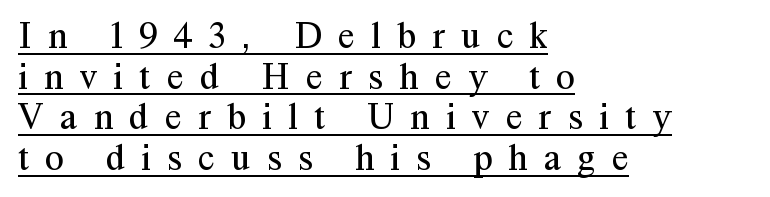
Q: Is the text bold? A: No.
Q: Is the text italic (slanted)? A: No, it is upright.
Q: Is the typeface a serif or a sans-serif typeface? A: Serif.
Q: Is the text underlined? A: Yes.
Q: How is the paragraph aligned? A: Left-aligned.
Q: Is the spacing between letters normal or unusually wide? A: Unusually wide.
Q: Is the spacing between lines tight, normal or loose? A: Tight.
Q: Width (condensed, normal, or wide)? A: Normal.
Q: Stroke contrast? A: Medium.
Q: x-height? A: Medium.
Q: Monospaced? A: No.
